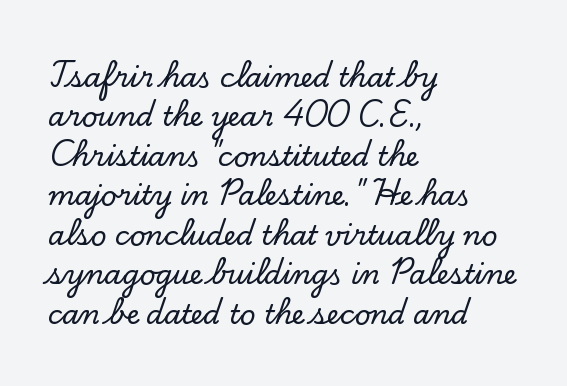
Rule under the text: the space is simply empty. The passage is arranged the way most books set body copy — flush left. Default kerning and tracking; the words read as compact shapes.
